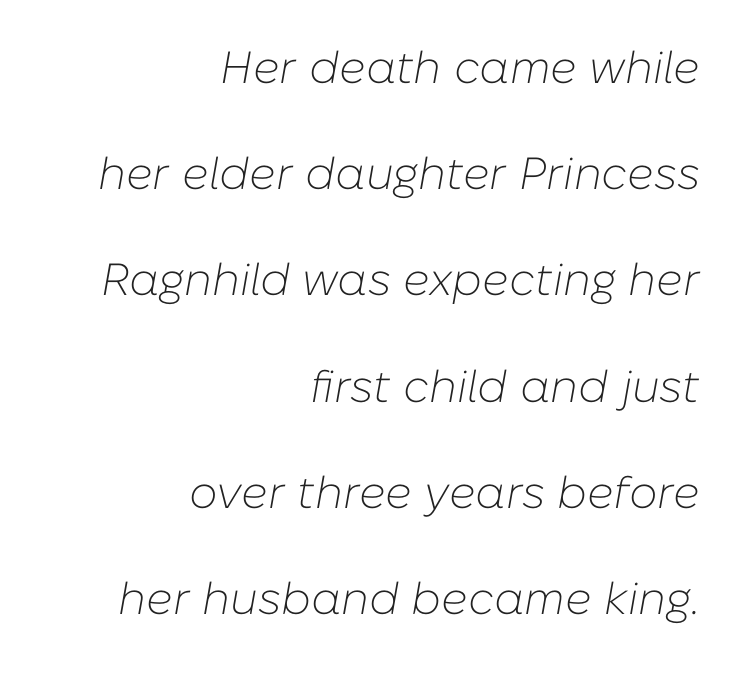
This rendering features lettering with no underline. No heavy texture on the line: the type isn't bold. Glyph-to-glyph distance matches everyday printed text. Designer's note — italics engaged. All the whitespace from short lines collects on the left. A great deal of white space separates one row of letters from the next.
